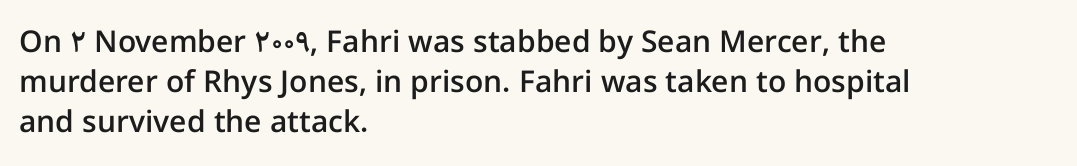
{"serif": "no", "italic": "no", "bold": "semi", "weight": "semibold", "width": "normal", "stroke_contrast": "low", "x_height": "medium", "monospaced": "no", "underline": "no", "align": "left", "line_spacing": "normal", "line_spacing_ratio": 1.33, "letter_spacing": "normal", "letter_spacing_em": 0.0, "glyph_px": 30}
